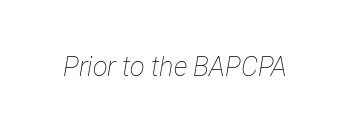
Q: Is the text bold? A: No.
Q: Is the text italic (slanted)? A: Yes, it leans right by about 12 degrees.
Q: Is the text underlined? A: No.
Q: Is the spacing between letters normal or unusually wide? A: Normal.
